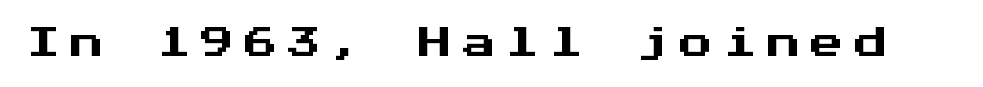
The face used here is a sans, in the tradition of grotesques and geometrics. Each row of text sits above clean, open space. The type is letterspaced generously, with wide tracking. Spacing verdict: monospaced, one width for all characters.
